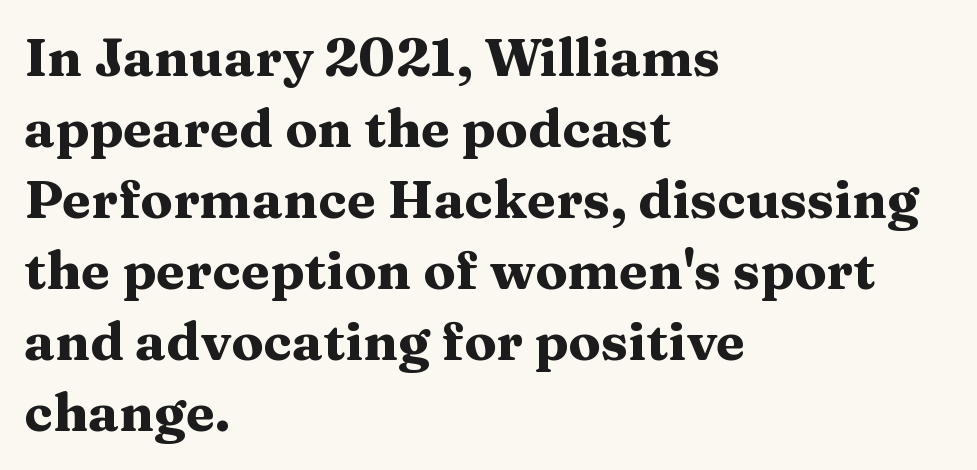
Q: Is the text bold? A: Yes.
Q: Is the text italic (slanted)? A: No, it is upright.
Q: Is the typeface a serif or a sans-serif typeface? A: Serif.
Q: Is the text underlined? A: No.
Q: How is the paragraph aligned? A: Left-aligned.
Q: Is the spacing between letters normal or unusually wide? A: Normal.
Q: Is the spacing between lines tight, normal or loose? A: Normal.
Q: Width (condensed, normal, or wide)? A: Wide.
Q: Stroke contrast? A: Medium.
Q: x-height? A: Medium.
Q: Monospaced? A: No.
